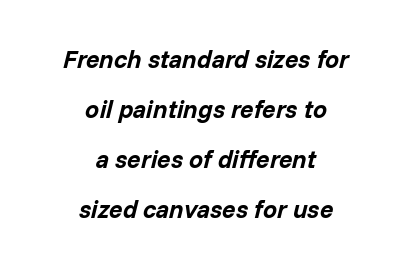
The glyphs look as if they've been sheared to an angle. This rendering uses center alignment, leaving both contours irregular but symmetric. There is no visible air inserted between adjacent glyphs. The glyphs are unaccompanied by any horizontal stroke below them.
